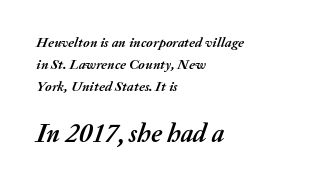
The zone under the glyphs is completely vacant. Compared with ordinary roman type, these characters are visibly tilted. Small over large — that's the arrangement of the two blocks here. Reading down the column, the eye jumps a familiar distance to each next line.
